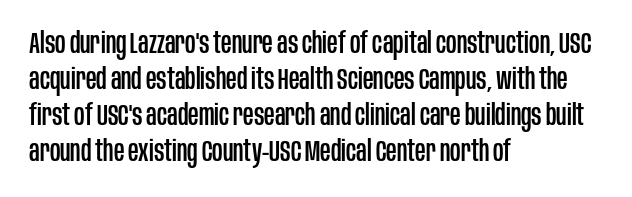
The image shows 29 px condensed sans-serif type, upright; set left-aligned, line spacing 1.24x, normal letter spacing, not underlined; low stroke contrast and a large x-height.
